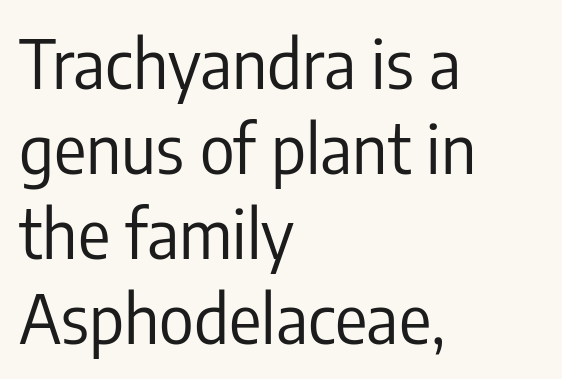
Q: Is the text bold? A: No.
Q: Is the text italic (slanted)? A: No, it is upright.
Q: Is the typeface a serif or a sans-serif typeface? A: Sans-serif.
Q: Is the text underlined? A: No.
Q: How is the paragraph aligned? A: Left-aligned.
Q: Is the spacing between letters normal or unusually wide? A: Normal.
Q: Is the spacing between lines tight, normal or loose? A: Normal.
Q: Width (condensed, normal, or wide)? A: Condensed.
Q: Stroke contrast? A: Low.
Q: x-height? A: Medium.
Q: Monospaced? A: No.
